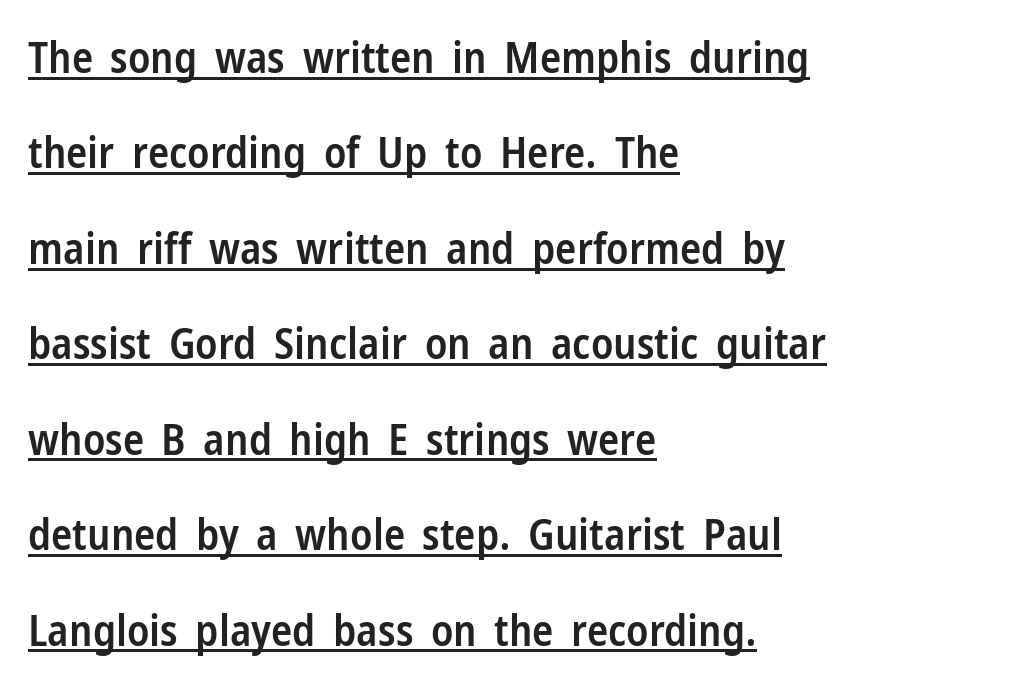
Character widths vary here, with narrow letters taking less room than wide ones. How heavy is the stroke? Medium-heavy — a semibold, shy of bold. If you drew a line through each stem, it would be perfectly vertical. Students, note that the glyphs here touch the page at normal intervals. Is the block centered? No — it sits flush against the left margin. Whoever set this chose breathing room over compactness in the vertical rhythm.
